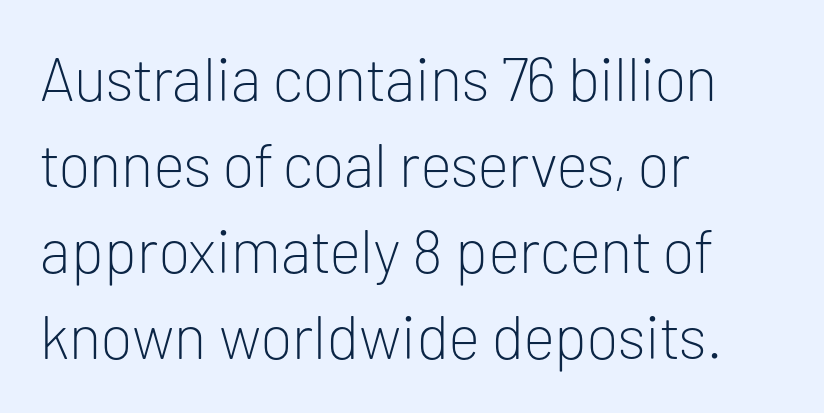
Weight: in the light-to-regular range. A normal amount of white space separates one row of letters from the next. The tracking reads as untouched default to a designer's eye. If you drew a line through each stem, it would be perfectly vertical. If you drew a ruler down the left edge, every line would touch it. Any mark beneath the type? The region is blank.
